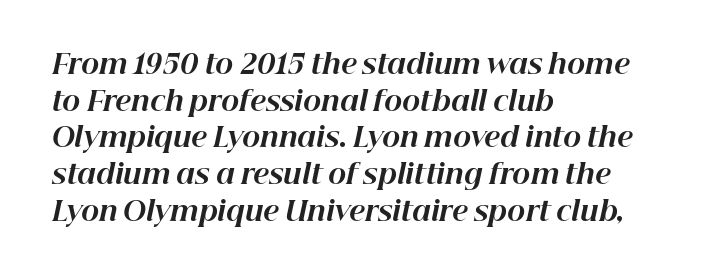
The image shows 27 px bold type, italic (leaning right); set left-aligned, normal line spacing (1.36x), normal letter spacing, not underlined.
